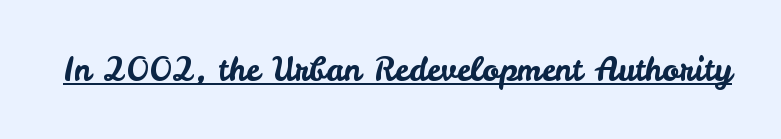
Beneath each row of characters lies a ruled line. Characters follow at the spacing the type designer built in. The face used here is a sans, in the tradition of grotesques and geometrics. Looks like regular typesetting: each glyph gets only the width it needs.
